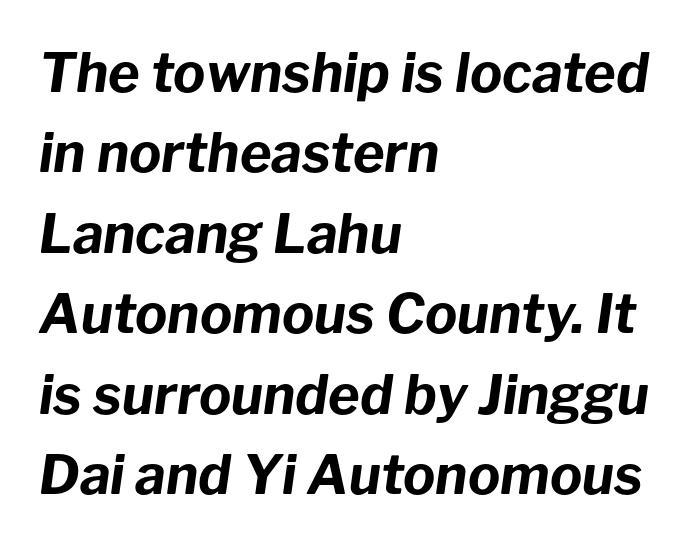
Nobody touched the tracking dial on this one. Rule under the text: the space is simply empty. The face used here is proportionally spaced, like ordinary book or web type. Layout note: lines flush left.
